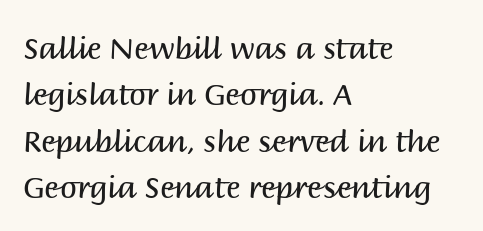
Q: Is the text bold? A: No.
Q: Is the text italic (slanted)? A: Yes.
Q: Is the typeface a serif or a sans-serif typeface? A: Sans-serif.
Q: Is the text underlined? A: No.
Q: How is the paragraph aligned? A: Left-aligned.
Q: Is the spacing between letters normal or unusually wide? A: Normal.
Q: Is the spacing between lines tight, normal or loose? A: Normal.
Q: Width (condensed, normal, or wide)? A: Normal.
Q: Stroke contrast? A: Medium.
Q: x-height? A: Large.
Q: Monospaced? A: No.
